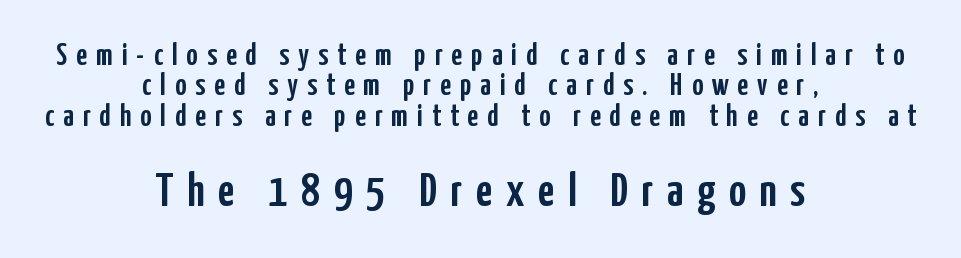
Q: Is the text italic (slanted)? A: No, it is upright.
Q: Is the typeface a serif or a sans-serif typeface? A: Sans-serif.
Q: Is the text underlined? A: No.
Q: How is the paragraph aligned? A: Centered.
Q: Is the spacing between letters normal or unusually wide? A: Unusually wide.
Q: Is the spacing between lines tight, normal or loose? A: Tight.
Q: Which block of text is set in a larger size, the first (top) or the second (bottom)? A: The second (bottom) one.
Q: Width (condensed, normal, or wide)? A: Condensed.
Q: Stroke contrast? A: Low.
Q: x-height? A: Medium.
Q: Monospaced? A: No.
